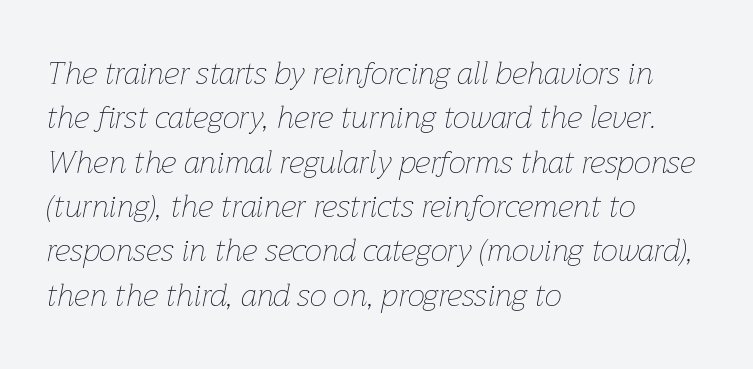
The image shows 31 px thin type, italic (leaning right); set left-aligned, normal line spacing (1.43x), normal letter spacing, not underlined; low stroke contrast and a medium x-height.
